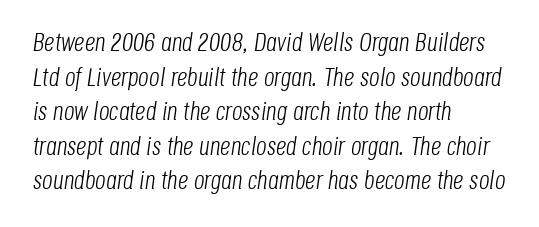
The image shows 26 px text type, italic (leaning right); set left-aligned, normal line spacing (1.33x), normal letter spacing, not underlined.
